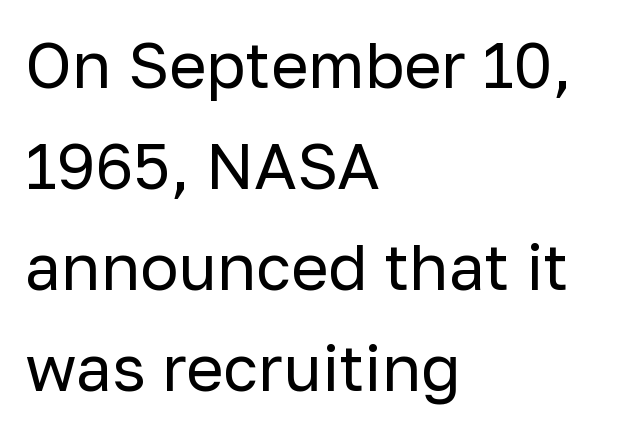
{"serif": "no", "italic": "no", "bold": "no", "weight": "regular", "width": "normal", "stroke_contrast": "low", "x_height": "medium", "monospaced": "no", "underline": "no", "align": "left", "line_spacing": "normal", "line_spacing_ratio": 1.58, "letter_spacing": "normal", "letter_spacing_em": 0.0, "glyph_px": 64}
